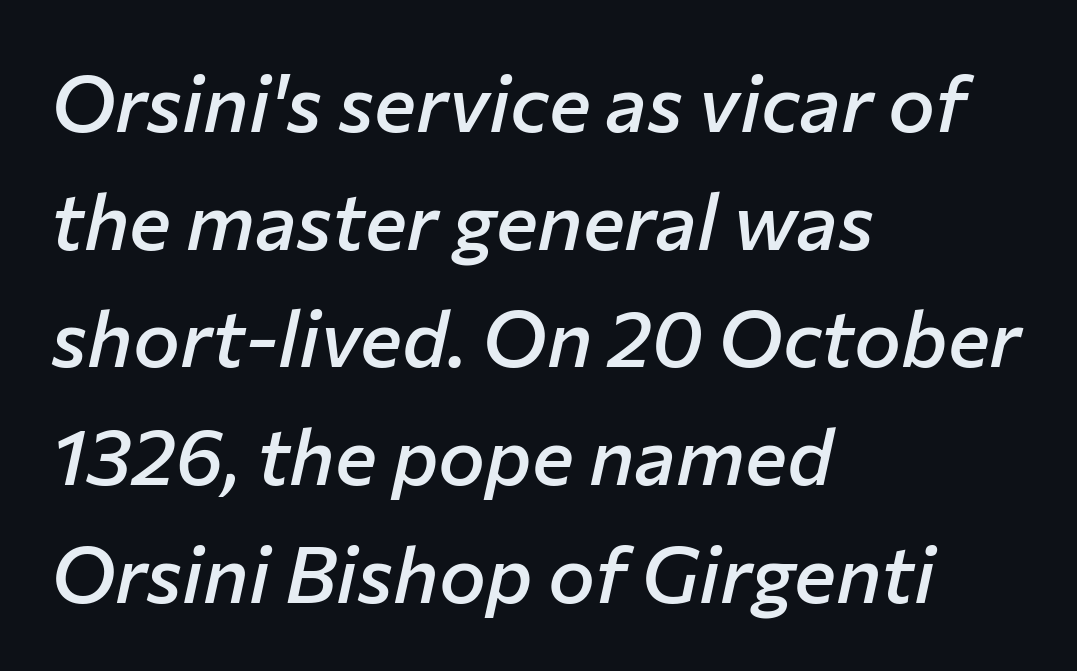
The image shows 79 px semibold type, italic (leaning right); set left-aligned, normal line spacing (1.49x), normal letter spacing, not underlined; low stroke contrast and a medium x-height.
